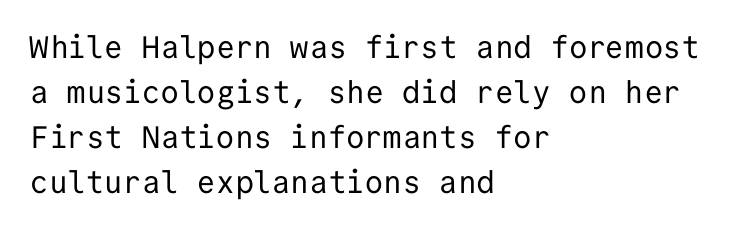
Q: Is the text bold? A: No.
Q: Is the text italic (slanted)? A: No, it is upright.
Q: Is the typeface a serif or a sans-serif typeface? A: Sans-serif.
Q: Is the text underlined? A: No.
Q: How is the paragraph aligned? A: Left-aligned.
Q: Is the spacing between letters normal or unusually wide? A: Normal.
Q: Is the spacing between lines tight, normal or loose? A: Normal.
Q: Width (condensed, normal, or wide)? A: Normal.
Q: Stroke contrast? A: Low.
Q: x-height? A: Medium.
Q: Monospaced? A: Yes.
